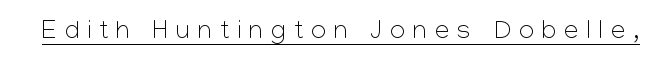
{"italic": "no", "bold": "no", "underline": "yes", "letter_spacing": "wide", "letter_spacing_em": 0.31, "glyph_px": 26}
